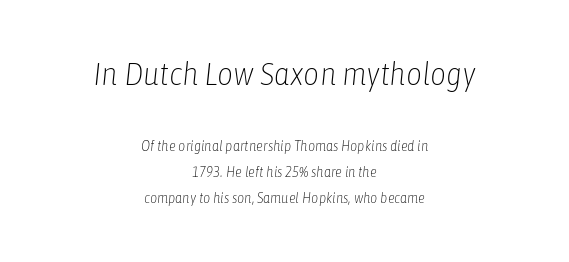
Q: Is the text bold? A: No.
Q: Is the text italic (slanted)? A: Yes, it leans right by about 6 degrees.
Q: Is the text underlined? A: No.
Q: How is the paragraph aligned? A: Centered.
Q: Is the spacing between letters normal or unusually wide? A: Normal.
Q: Which block of text is set in a larger size, the first (top) or the second (bottom)? A: The first (top) one.
Q: Width (condensed, normal, or wide)? A: Condensed.
Q: Stroke contrast? A: Low.
Q: x-height? A: Medium.
Q: Monospaced? A: No.
